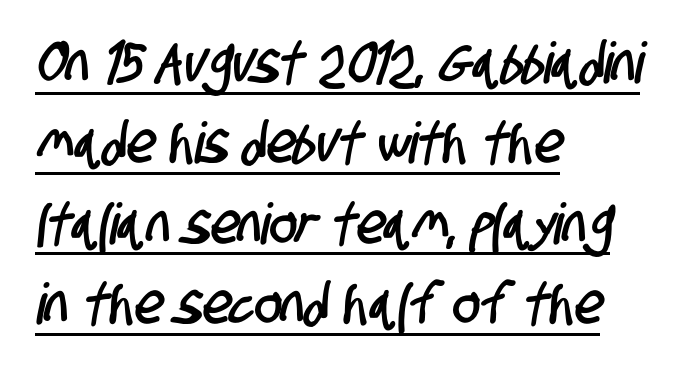
The image shows 57 px condensed sans-serif type; set left-aligned, normal line spacing (1.41x), normal letter spacing, underlined; low stroke contrast and a large x-height.
